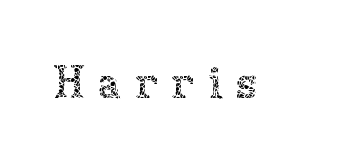
No extra ink here — the face is not bold. Character widths vary here, with narrow letters taking less room than wide ones. Bare-footed words on every line. The gaps between neighbouring characters are conspicuously large.
